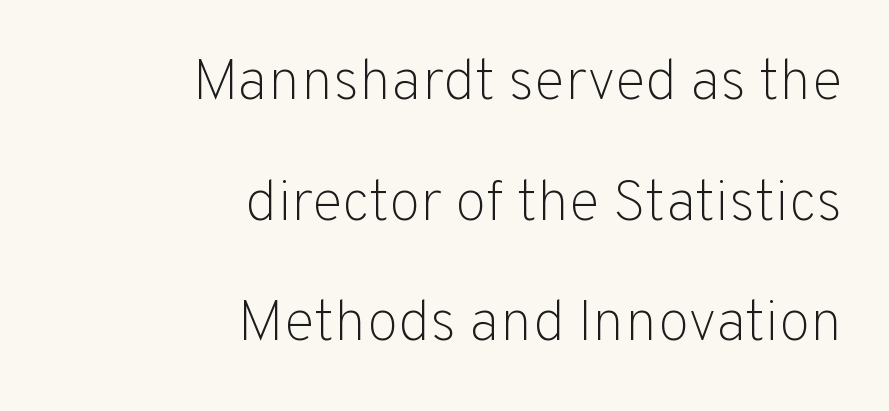
The image shows 58 px light sans-serif type, upright; set right-aligned, loose line spacing (2.08x), normal letter spacing, not underlined; low stroke contrast and a medium x-height.
